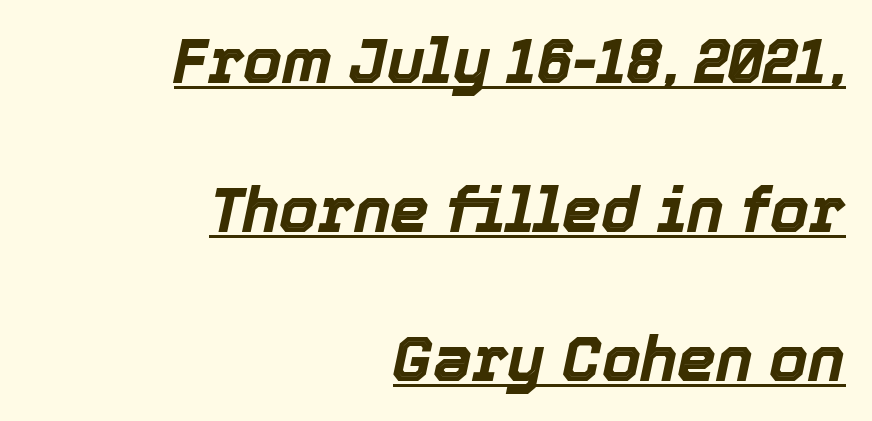
Q: Is the text bold? A: Yes.
Q: Is the text italic (slanted)? A: Yes, it leans right by about 12 degrees.
Q: Is the text underlined? A: Yes.
Q: How is the paragraph aligned? A: Right-aligned.
Q: Is the spacing between letters normal or unusually wide? A: Normal.
Q: Is the spacing between lines tight, normal or loose? A: Loose.
Q: Width (condensed, normal, or wide)? A: Normal.
Q: x-height? A: Medium.
Q: Monospaced? A: No.
